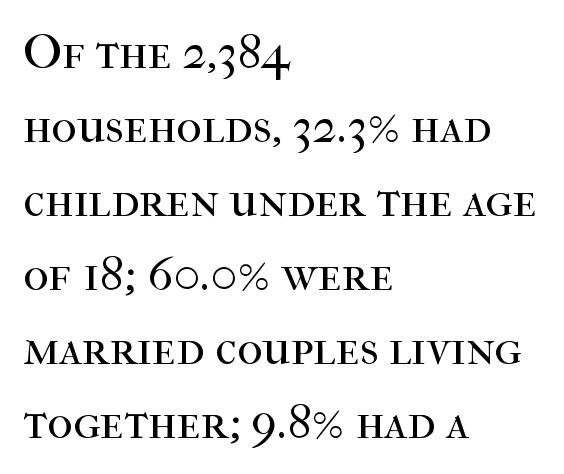
The weight would be labelled regular, book, light, or lighter still. Words appear dense and cohesive because spacing is normal. Ordinary non-slanted type is in use. Line spacing here is normal. Proportional: the letters do not fall into vertical columns. A serif font was chosen for this passage.
